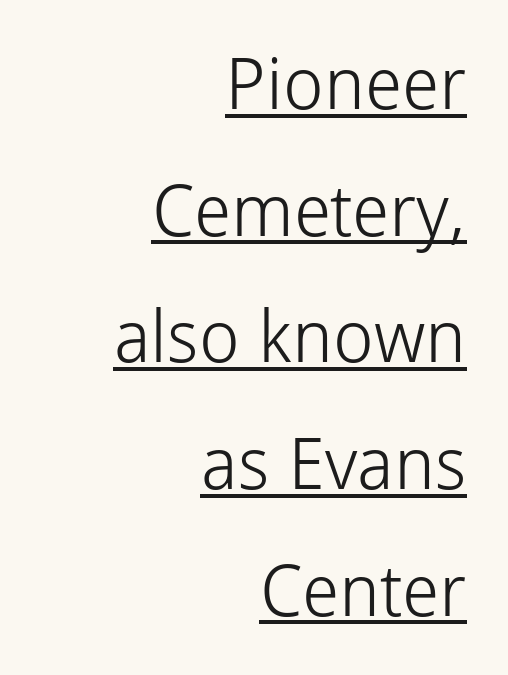
The image shows 72 px light sans-serif type, upright; set right-aligned, line spacing 1.76x, normal letter spacing, underlined; low stroke contrast and a medium x-height.
